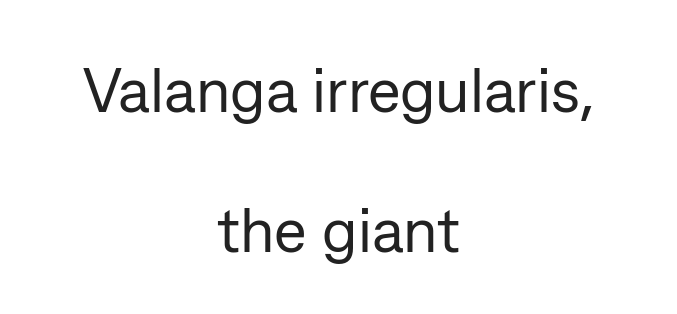
Q: Is the text bold? A: No.
Q: Is the text italic (slanted)? A: No, it is upright.
Q: Is the typeface a serif or a sans-serif typeface? A: Sans-serif.
Q: Is the text underlined? A: No.
Q: How is the paragraph aligned? A: Centered.
Q: Is the spacing between letters normal or unusually wide? A: Normal.
Q: Is the spacing between lines tight, normal or loose? A: Loose.
Q: Width (condensed, normal, or wide)? A: Normal.
Q: Stroke contrast? A: Low.
Q: x-height? A: Medium.
Q: Monospaced? A: No.
